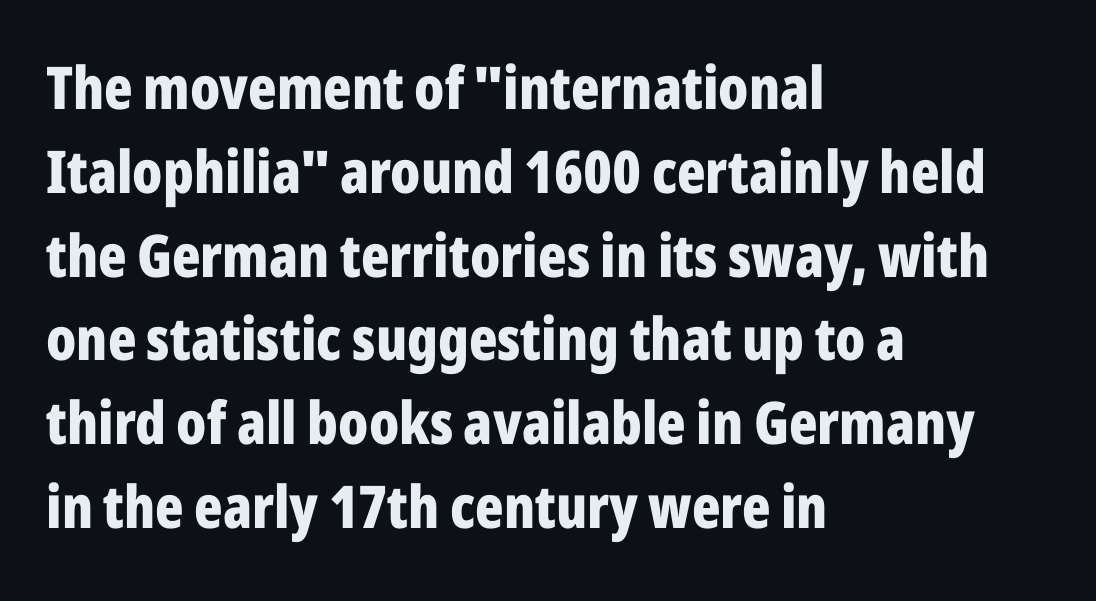
Q: Is the text bold? A: Yes.
Q: Is the text italic (slanted)? A: No, it is upright.
Q: Is the typeface a serif or a sans-serif typeface? A: Sans-serif.
Q: Is the text underlined? A: No.
Q: How is the paragraph aligned? A: Left-aligned.
Q: Is the spacing between letters normal or unusually wide? A: Normal.
Q: Is the spacing between lines tight, normal or loose? A: Normal.
Q: Width (condensed, normal, or wide)? A: Condensed.
Q: Stroke contrast? A: Low.
Q: x-height? A: Medium.
Q: Monospaced? A: No.
